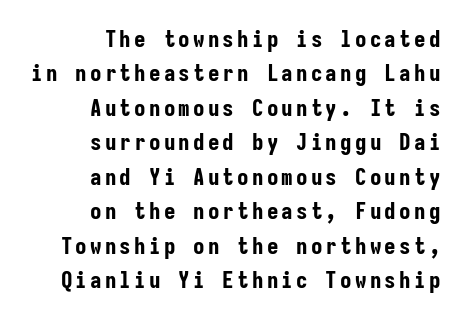
{"italic": "no", "bold": "yes", "underline": "no", "align": "right", "line_spacing": "normal", "line_spacing_ratio": 1.5, "glyph_px": 23}
